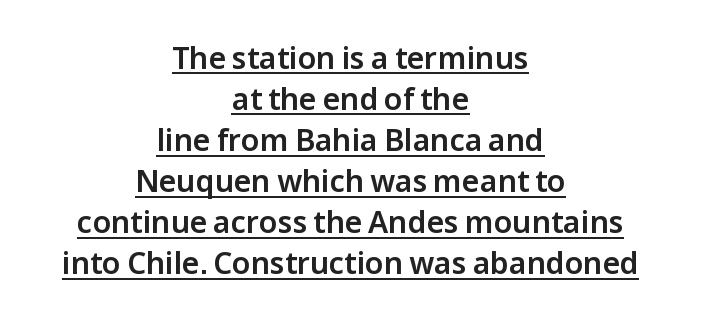
Type style note: lacks serifs. Centered paragraph, ragged on both sides. Caption: standard tracking, unaltered. The rendering uses a moderate line-height, typical for paragraphs.
